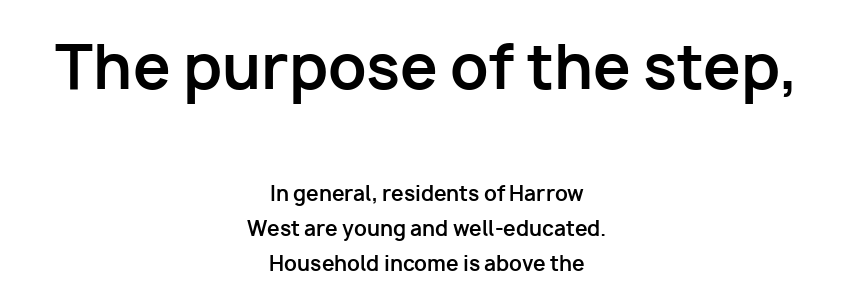
The image shows 60 px bold sans-serif type, upright; set centered, line spacing 1.74x, normal letter spacing, not underlined; the first (top) block is 3.0x larger; low stroke contrast and a medium x-height.
